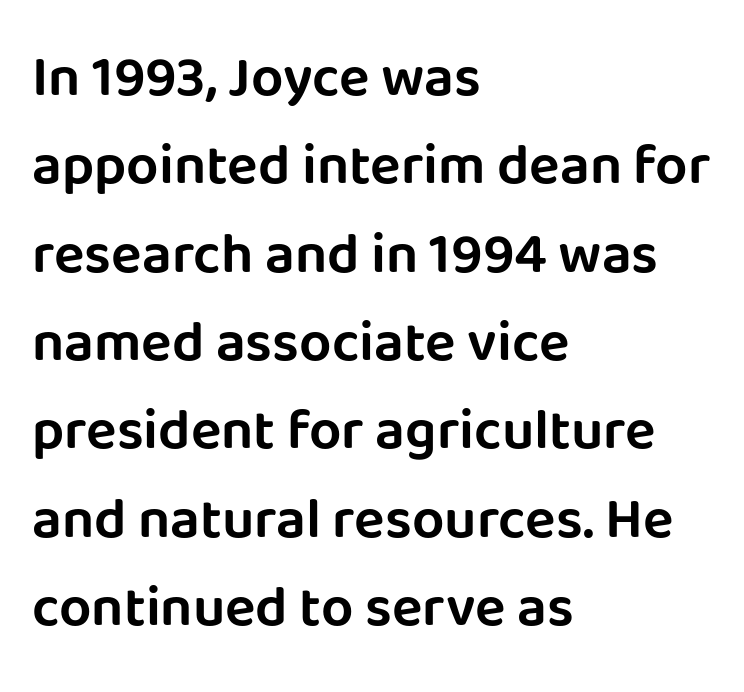
Any mark beneath the type? The region is blank. Students, note that the glyphs here touch the page at normal intervals. Serifs: no, the terminals of the letterforms are clean. Note the varied advance widths — an 'i' is clearly narrower than an 'm'. This is the regular roman posture of the typeface.
